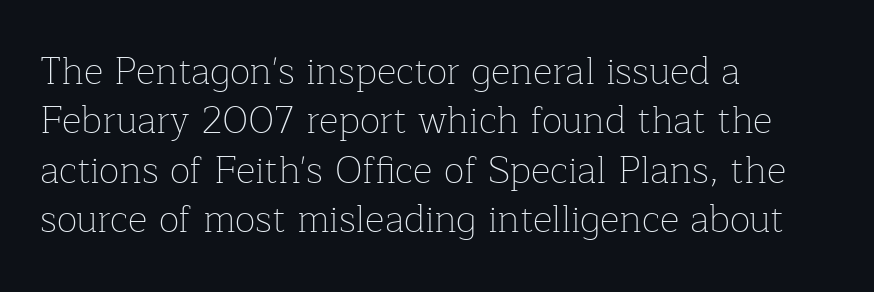
{"serif": "yes", "italic": "no", "bold": "no", "weight": "thin", "width": "normal", "stroke_contrast": "low", "x_height": "medium", "monospaced": "no", "underline": "no", "align": "left", "line_spacing": "normal", "line_spacing_ratio": 1.3, "letter_spacing": "normal", "letter_spacing_em": 0.0, "glyph_px": 38}
